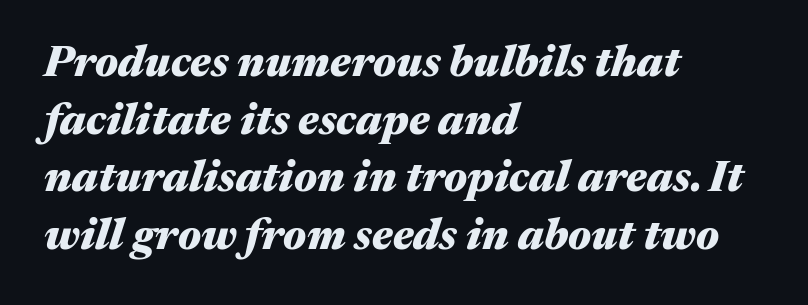
The image shows 43 px heavy, wide type, italic (leaning right); set left-aligned, normal line spacing (1.34x), normal letter spacing, not underlined; medium stroke contrast and a medium x-height.
